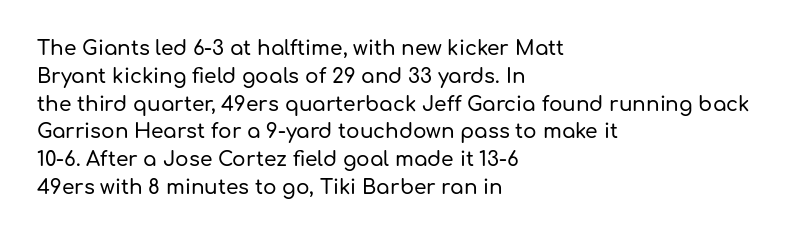
{"italic": "no", "underline": "no", "align": "left", "line_spacing": "normal", "line_spacing_ratio": 1.39, "letter_spacing": "normal", "letter_spacing_em": 0.0, "glyph_px": 20}
